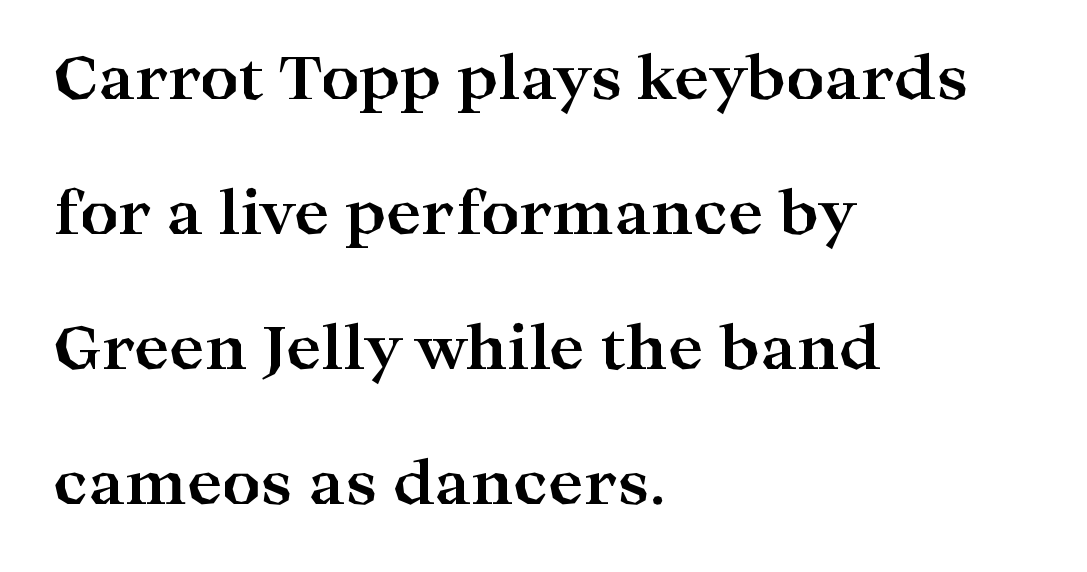
{"serif": "yes", "italic": "no", "bold": "yes", "weight": "bold", "width": "wide", "stroke_contrast": "high", "x_height": "medium", "monospaced": "no", "underline": "no", "align": "left", "line_spacing": "loose", "line_spacing_ratio": 2.25, "letter_spacing": "normal", "letter_spacing_em": 0.0, "glyph_px": 60}
